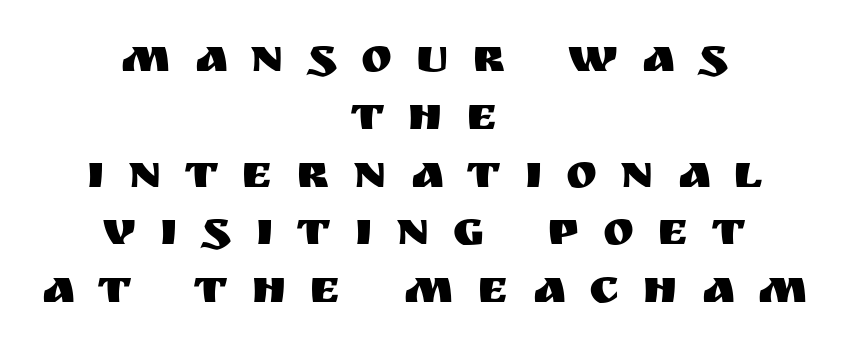
Q: Is the text italic (slanted)? A: No, it is upright.
Q: Is the typeface a serif or a sans-serif typeface? A: Sans-serif.
Q: Is the text underlined? A: No.
Q: How is the paragraph aligned? A: Centered.
Q: Is the spacing between letters normal or unusually wide? A: Unusually wide.
Q: Width (condensed, normal, or wide)? A: Normal.
Q: Stroke contrast? A: Medium.
Q: x-height? A: Large.
Q: Monospaced? A: No.
